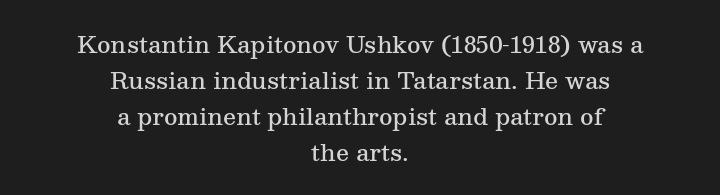
Q: Is the text bold? A: Semi-bold.
Q: Is the text italic (slanted)? A: No, it is upright.
Q: Is the text underlined? A: No.
Q: How is the paragraph aligned? A: Centered.
Q: Is the spacing between letters normal or unusually wide? A: Normal.
Q: Is the spacing between lines tight, normal or loose? A: Normal.
